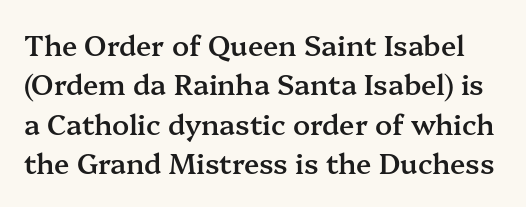
Q: Is the text bold? A: Semi-bold.
Q: Is the text italic (slanted)? A: No, it is upright.
Q: Is the typeface a serif or a sans-serif typeface? A: Serif.
Q: Is the text underlined? A: No.
Q: Is the spacing between letters normal or unusually wide? A: Normal.
Q: Is the spacing between lines tight, normal or loose? A: Normal.
Q: Width (condensed, normal, or wide)? A: Normal.
Q: Stroke contrast? A: Medium.
Q: x-height? A: Medium.
Q: Monospaced? A: No.
